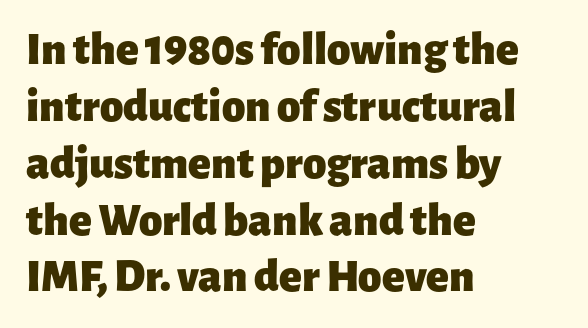
The image shows 47 px heavy sans-serif type, upright; set left-aligned, line spacing 1.21x, normal letter spacing, not underlined; low stroke contrast and a medium x-height.
